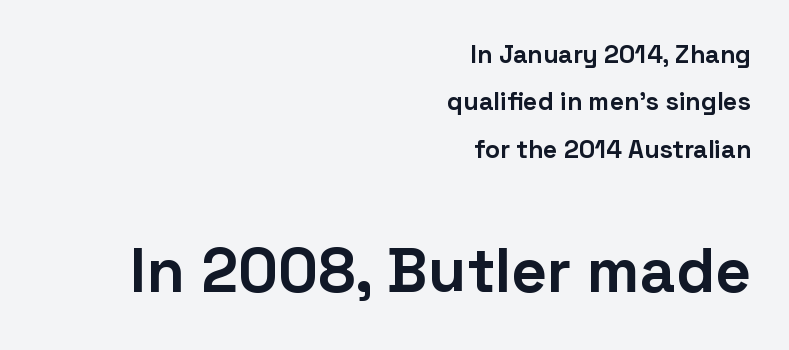
{"serif": "no", "italic": "no", "bold": "yes", "weight": "bold", "width": "normal", "stroke_contrast": "low", "x_height": "medium", "monospaced": "no", "underline": "no", "align": "right", "line_spacing": "loose", "line_spacing_ratio": 1.9, "letter_spacing": "normal", "letter_spacing_em": 0.0, "larger_block": "second", "size_ratio": 2.48, "glyph_px": 62}
